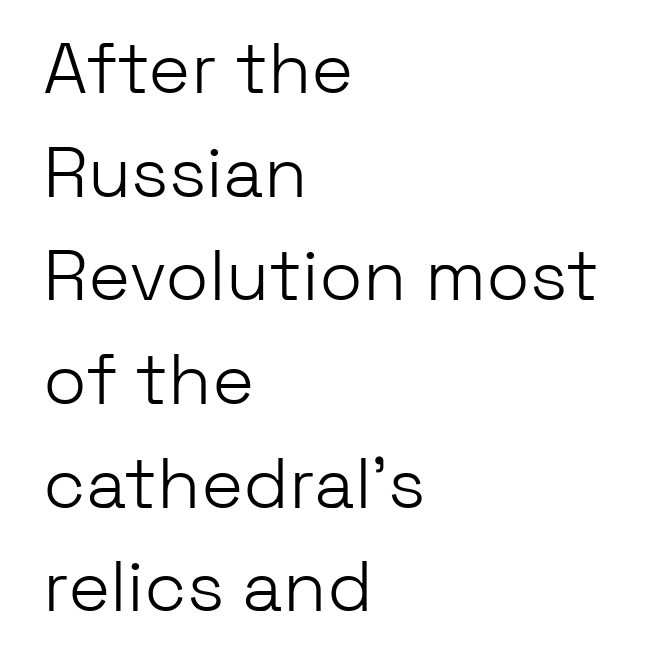
Q: Is the text bold? A: No.
Q: Is the text italic (slanted)? A: No, it is upright.
Q: Is the typeface a serif or a sans-serif typeface? A: Sans-serif.
Q: Is the text underlined? A: No.
Q: How is the paragraph aligned? A: Left-aligned.
Q: Is the spacing between letters normal or unusually wide? A: Normal.
Q: Is the spacing between lines tight, normal or loose? A: Normal.
Q: Width (condensed, normal, or wide)? A: Normal.
Q: Stroke contrast? A: Low.
Q: x-height? A: Medium.
Q: Monospaced? A: No.
